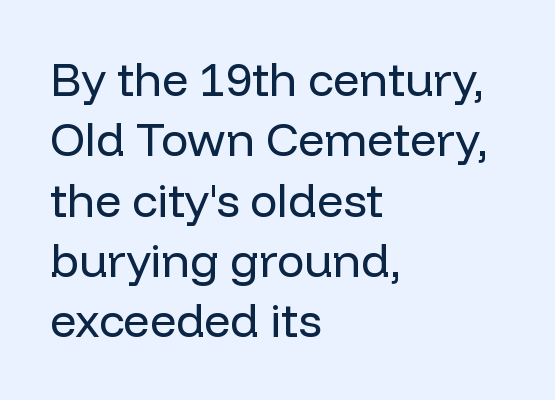
The image shows 46 px regular-weight sans-serif type, upright; set left-aligned, normal line spacing (1.31x), normal letter spacing, not underlined; low stroke contrast and a medium x-height.
